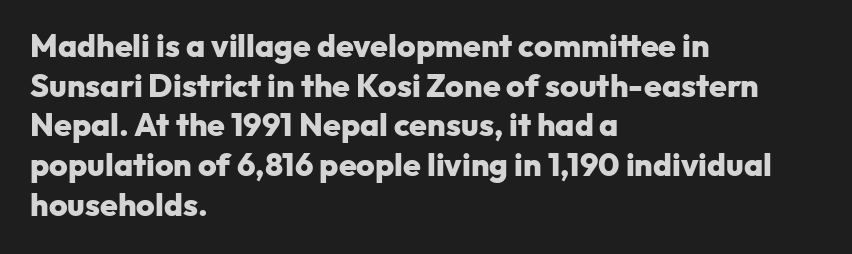
Serif or sans? Sans — the stroke terminals are bare. Honestly, there is no underline to notice here at all. Typesetter's note: full bold, strokes at maximum text heaviness. Do the characters align in a grid? No, the font is proportional.
